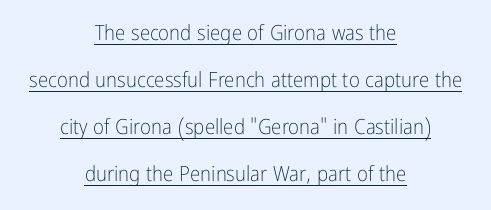
Q: Is the text bold? A: No.
Q: Is the text italic (slanted)? A: No, it is upright.
Q: Is the text underlined? A: Yes.
Q: How is the paragraph aligned? A: Centered.
Q: Is the spacing between letters normal or unusually wide? A: Normal.
Q: Is the spacing between lines tight, normal or loose? A: Loose.
